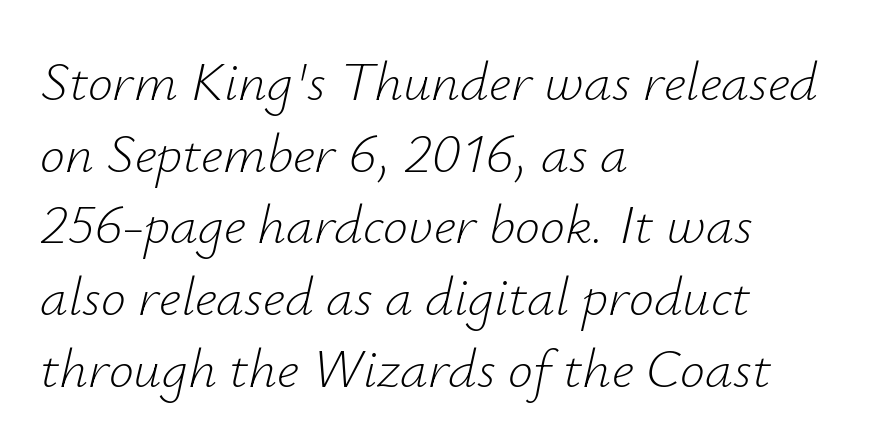
The paragraph shown leans on its left margin. Designer's note — italics engaged. Nothing heavy about these letters — not bold at all. This sample uses plain, unmodified letter spacing.
